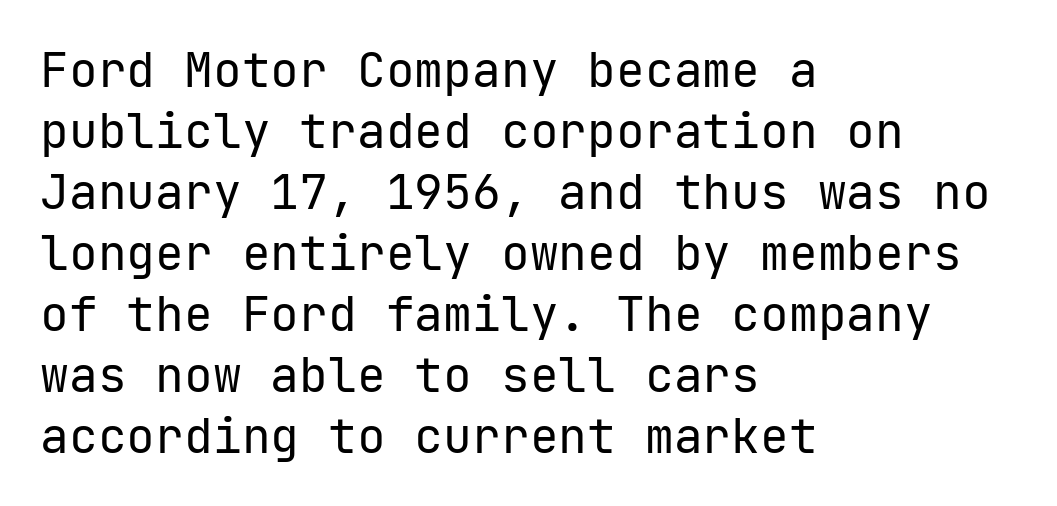
The lettering holds an erect, upright posture throughout. This rendering uses left alignment, leaving the right contour irregular. This is not heavy type; no bold has been used. Quick note: underline off. Is this a fixed-width face? Yes — each glyph sits in an identical cell. Each letter's strokes conclude bluntly, with no projecting serifs.
